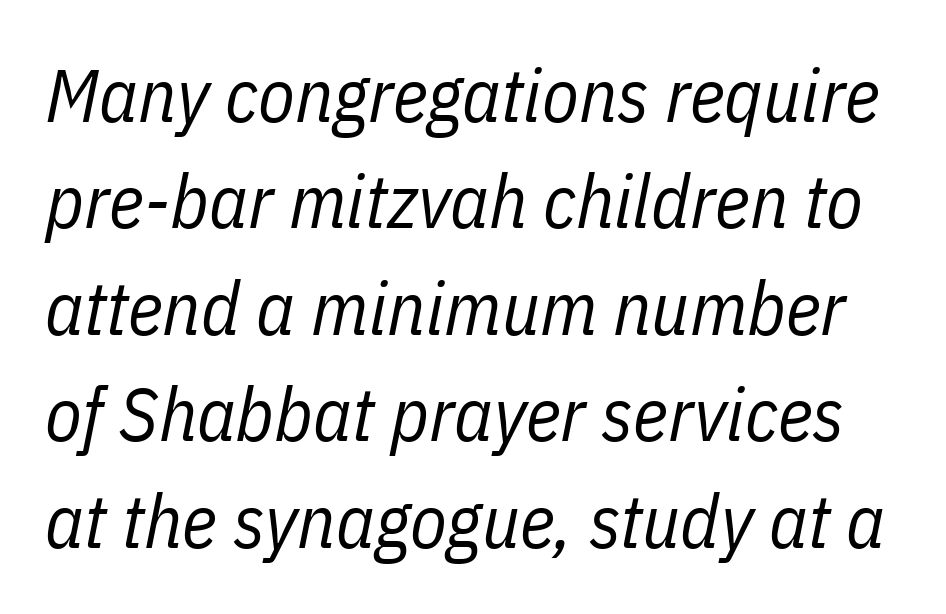
Q: Is the text bold? A: No.
Q: Is the text italic (slanted)? A: Yes, it leans right by about 11 degrees.
Q: Is the text underlined? A: No.
Q: Is the spacing between letters normal or unusually wide? A: Normal.
Q: Is the spacing between lines tight, normal or loose? A: Normal.
Q: Width (condensed, normal, or wide)? A: Condensed.
Q: Stroke contrast? A: Low.
Q: x-height? A: Medium.
Q: Monospaced? A: No.
